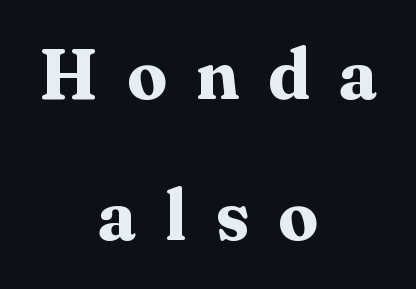
{"serif": "yes", "italic": "no", "bold": "yes", "weight": "bold", "width": "normal", "stroke_contrast": "medium", "x_height": "medium", "monospaced": "no", "underline": "no", "align": "center", "line_spacing": "loose", "line_spacing_ratio": 1.99, "letter_spacing": "wide", "letter_spacing_em": 0.41, "glyph_px": 71}
